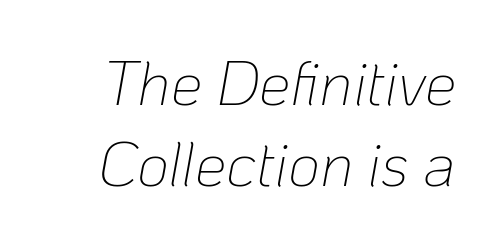
These lines keep a tight, regular rhythm from letter to letter. Each new line begins a customary step beneath the previous one. The space beneath each line is pristine and unruled. Think of a printed novel: that variable character pitch is what you see here.
